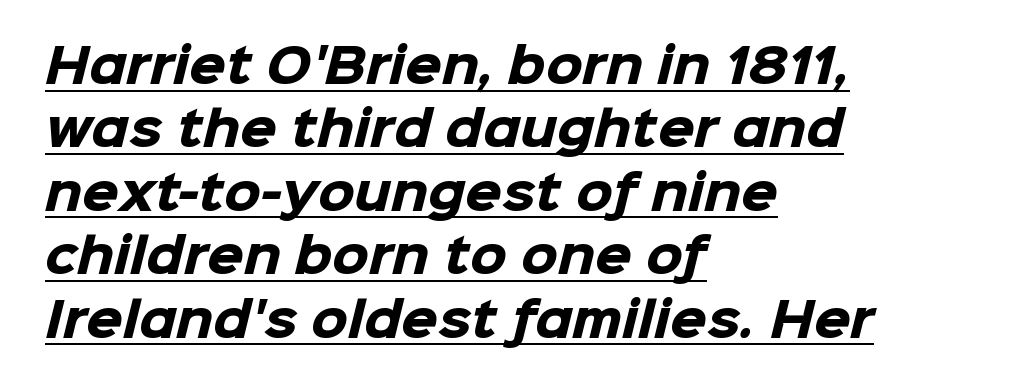
Each new line begins a customary step beneath the previous one. This sample uses a sans-serif face. Emphasis by weight is at full strength: bold. Varying glyph widths throughout — classic text-font behaviour. All the whitespace from short lines collects on the right.
